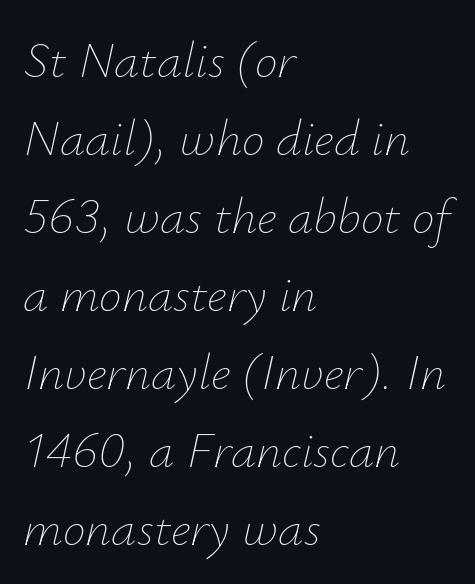
Q: Is the text bold? A: No.
Q: Is the text italic (slanted)? A: Yes, it leans right by about 12 degrees.
Q: Is the text underlined? A: No.
Q: How is the paragraph aligned? A: Left-aligned.
Q: Is the spacing between letters normal or unusually wide? A: Normal.
Q: Is the spacing between lines tight, normal or loose? A: Normal.
Q: Width (condensed, normal, or wide)? A: Normal.
Q: Stroke contrast? A: Low.
Q: x-height? A: Small.
Q: Monospaced? A: No.
